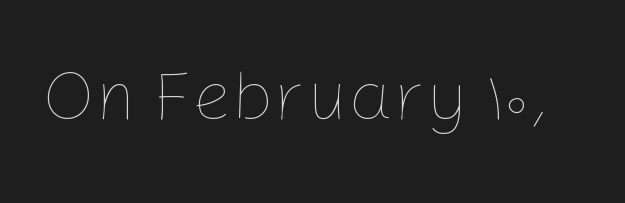
The image shows 71 px thin type, upright; set normal letter spacing, not underlined; low stroke contrast and a medium x-height.
